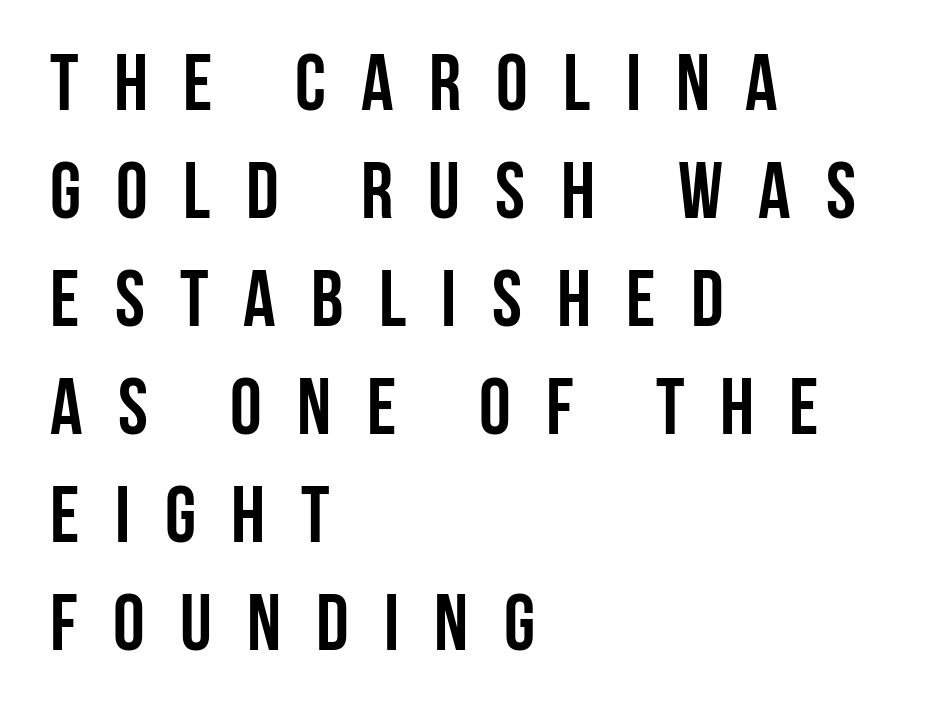
Q: Is the text bold? A: Yes.
Q: Is the text italic (slanted)? A: No, it is upright.
Q: Is the typeface a serif or a sans-serif typeface? A: Sans-serif.
Q: Is the text underlined? A: No.
Q: How is the paragraph aligned? A: Left-aligned.
Q: Is the spacing between letters normal or unusually wide? A: Unusually wide.
Q: Is the spacing between lines tight, normal or loose? A: Normal.
Q: Width (condensed, normal, or wide)? A: Condensed.
Q: Stroke contrast? A: Low.
Q: x-height? A: Large.
Q: Monospaced? A: No.
